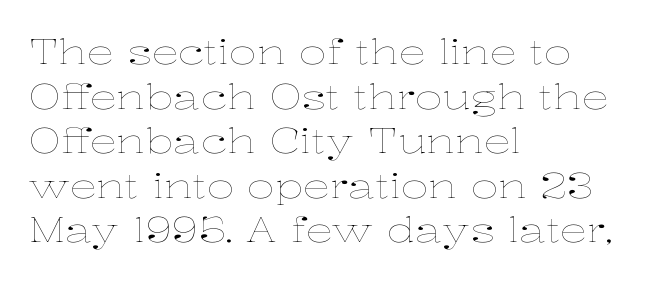
The image shows 34 px thin, wide type, upright; set left-aligned, normal line spacing (1.31x), normal letter spacing, not underlined; low stroke contrast and a medium x-height.
